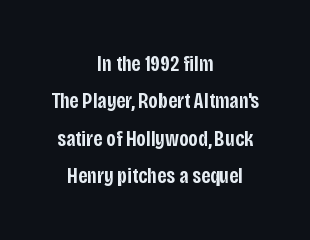
The image shows 22 px text type, upright; set centered, normal line spacing (1.7x), normal letter spacing, not underlined.
